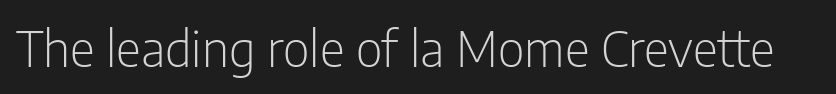
Here the designer chose a conventional face with non-uniform glyph widths. Regarding serifs, this sample does without them. The letters sit at their default tracking, neither squeezed nor spread. The words here are not underlined. This is roman type, the default non-slanted kind. The face looks like a standard text weight, possibly lighter.
